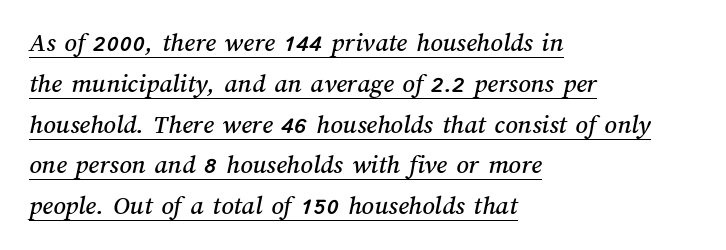
Characters follow at the spacing the type designer built in. Whoever set this chose a conventional vertical rhythm. A continuous stroke trails under the words, as in a hyperlink. The paragraph has a hard left edge and a soft right edge.
